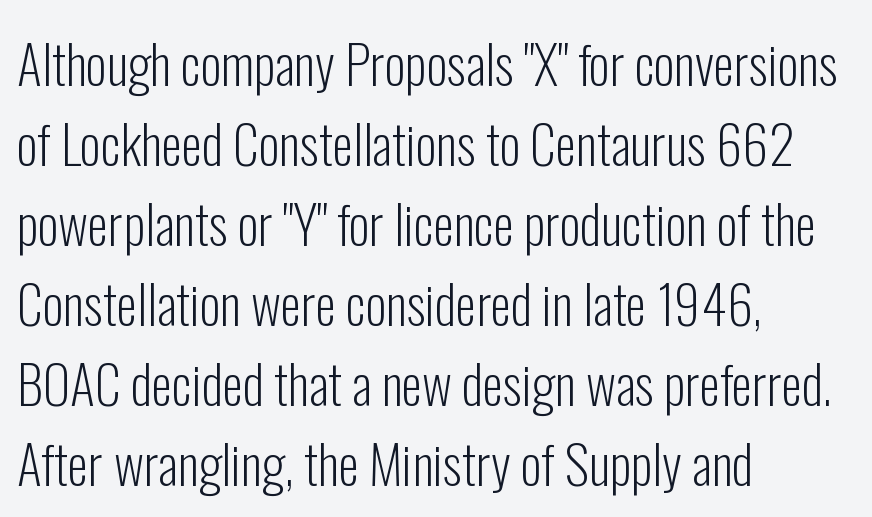
You can tell from the bare stems that sans-serif type was used. The face used here is rendered with its standard letterfit. Quick note: interline space is typical. Vertical strokes here are truly vertical. The glyphs are unaccompanied by any horizontal stroke below them. Stroke thickness stays within the range of a standard reading face or lighter.
